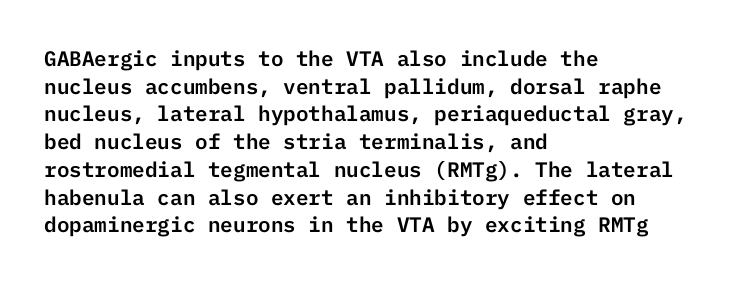
Q: Is the text italic (slanted)? A: No, it is upright.
Q: Is the text underlined? A: No.
Q: How is the paragraph aligned? A: Left-aligned.
Q: Is the spacing between letters normal or unusually wide? A: Normal.
Q: Is the spacing between lines tight, normal or loose? A: Normal.
